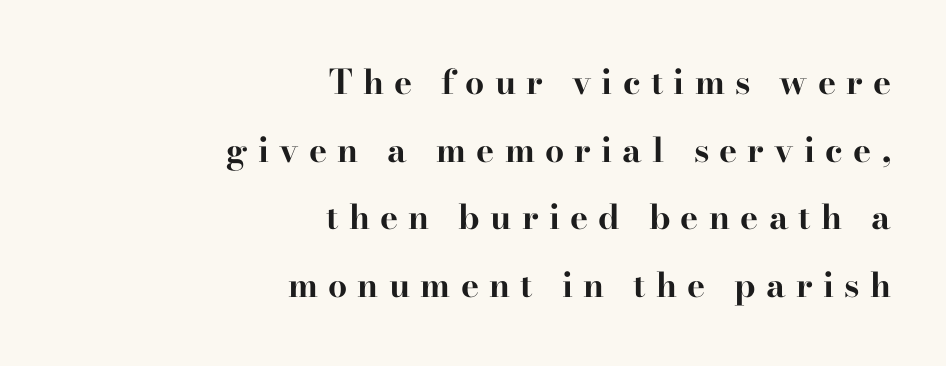
{"serif": "yes", "italic": "no", "bold": "yes", "weight": "bold", "width": "wide", "stroke_contrast": "high", "x_height": "small", "monospaced": "no", "underline": "no", "align": "right", "line_spacing": "loose", "line_spacing_ratio": 1.99, "letter_spacing": "wide", "letter_spacing_em": 0.3, "glyph_px": 34}
